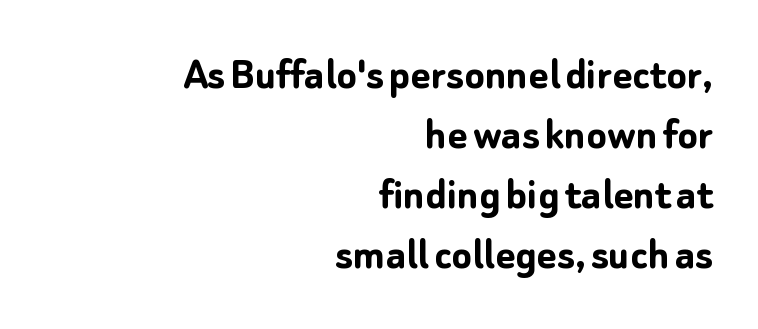
Q: Is the text bold? A: Yes.
Q: Is the text italic (slanted)? A: No, it is upright.
Q: Is the typeface a serif or a sans-serif typeface? A: Sans-serif.
Q: Is the text underlined? A: No.
Q: How is the paragraph aligned? A: Right-aligned.
Q: Is the spacing between letters normal or unusually wide? A: Normal.
Q: Is the spacing between lines tight, normal or loose? A: Normal.
Q: Width (condensed, normal, or wide)? A: Normal.
Q: Stroke contrast? A: Low.
Q: x-height? A: Medium.
Q: Monospaced? A: No.
